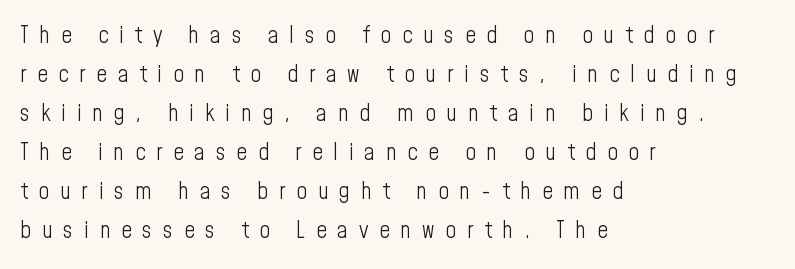
Does the lettering tilt? It doesn't — this is upright. Each row of text sits above clean, open space. Does the leading feel generous? No, just average. The tracking jumps out immediately: characters are airy and widely separated. Is the block centered? No — it sits flush against the left margin.
